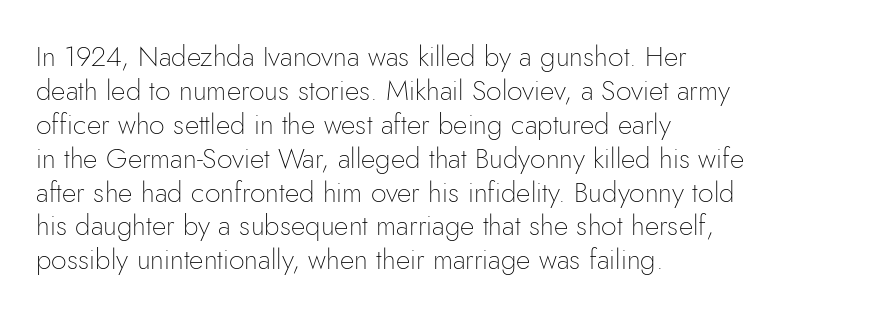
The image shows 28 px thin sans-serif type, upright; set left-aligned, line spacing 1.21x, normal letter spacing, not underlined; low stroke contrast and a small x-height.
